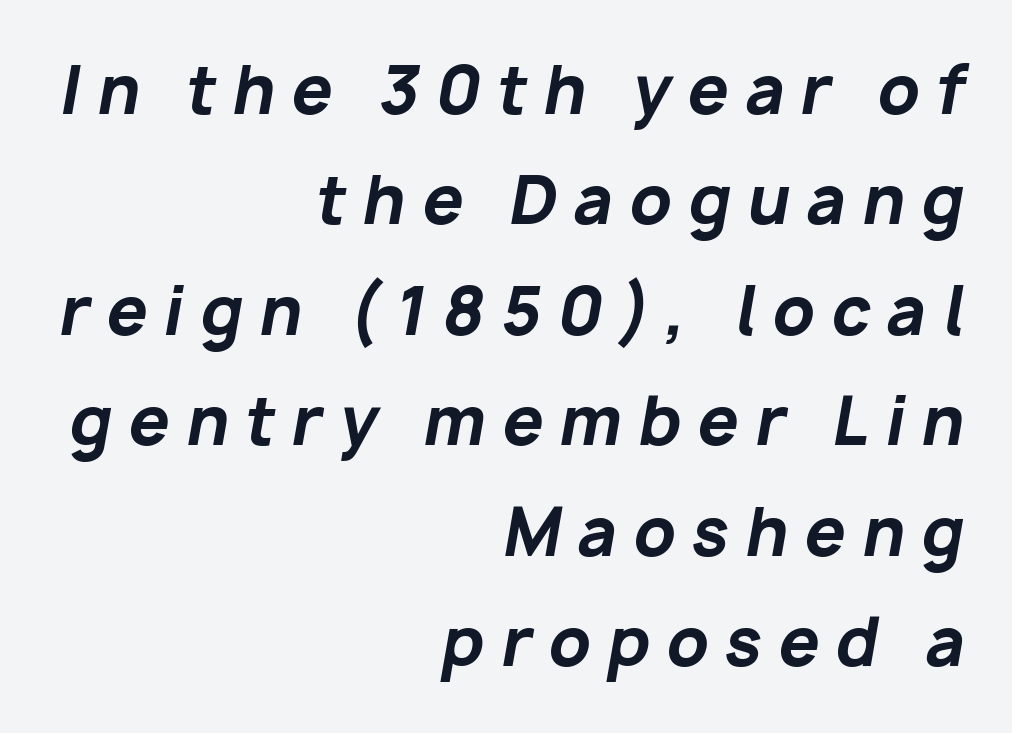
The image shows 65 px bold type, italic (leaning right); set right-aligned, normal line spacing (1.7x), unusually wide letter spacing (+0.25 em), not underlined; low stroke contrast and a medium x-height.
